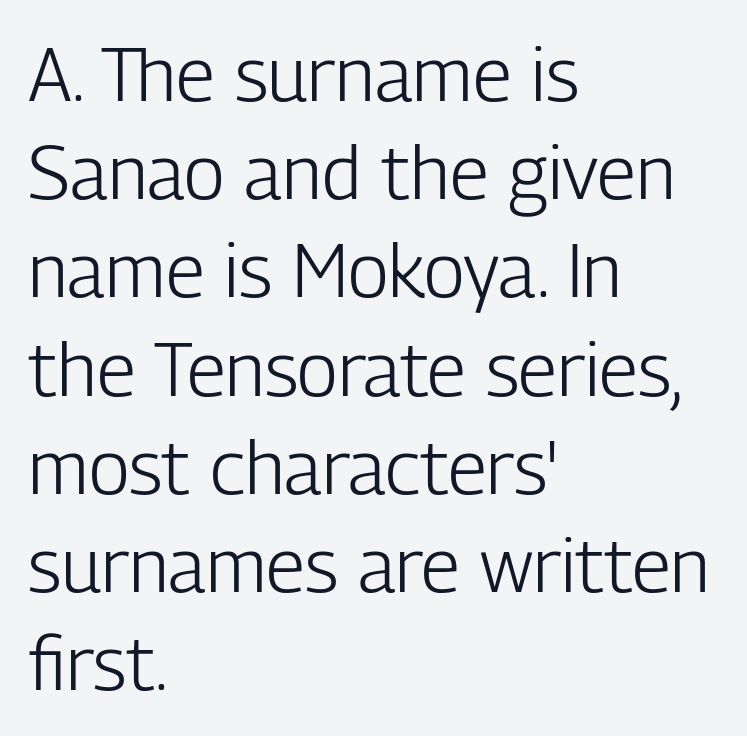
Q: Is the text bold? A: No.
Q: Is the text italic (slanted)? A: No, it is upright.
Q: Is the typeface a serif or a sans-serif typeface? A: Sans-serif.
Q: Is the text underlined? A: No.
Q: How is the paragraph aligned? A: Left-aligned.
Q: Is the spacing between letters normal or unusually wide? A: Normal.
Q: Is the spacing between lines tight, normal or loose? A: Normal.
Q: Width (condensed, normal, or wide)? A: Condensed.
Q: Stroke contrast? A: Low.
Q: x-height? A: Medium.
Q: Monospaced? A: No.
